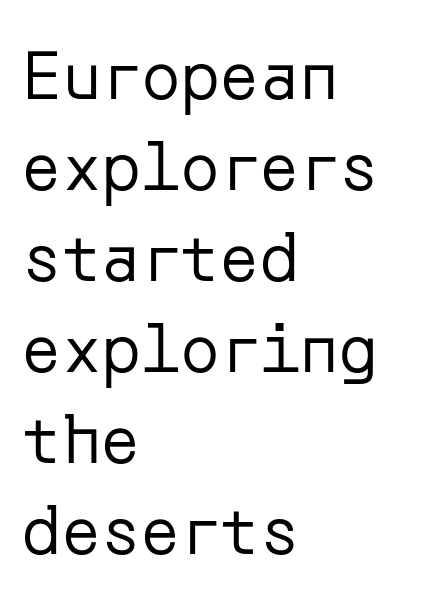
Standard letterfit; no display-style spreading of the glyphs. The face used here is a sans, in the tradition of grotesques and geometrics. Upright lettering throughout. The vertical gap from one line to the next is medium. Stems and bowls with no extra thickness — not bold.
